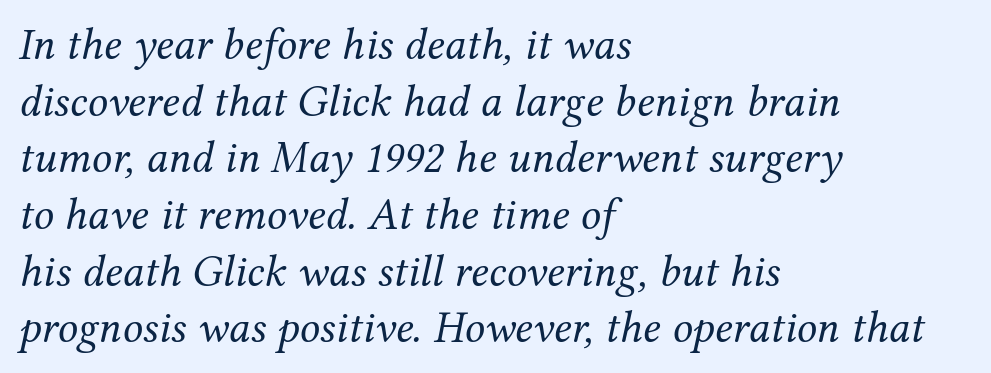
Q: Is the text bold? A: No.
Q: Is the text italic (slanted)? A: Yes, it leans right by about 12 degrees.
Q: Is the typeface a serif or a sans-serif typeface? A: Serif.
Q: Is the text underlined? A: No.
Q: How is the paragraph aligned? A: Left-aligned.
Q: Is the spacing between letters normal or unusually wide? A: Normal.
Q: Is the spacing between lines tight, normal or loose? A: Normal.
Q: Width (condensed, normal, or wide)? A: Normal.
Q: Stroke contrast? A: Medium.
Q: x-height? A: Medium.
Q: Monospaced? A: No.
